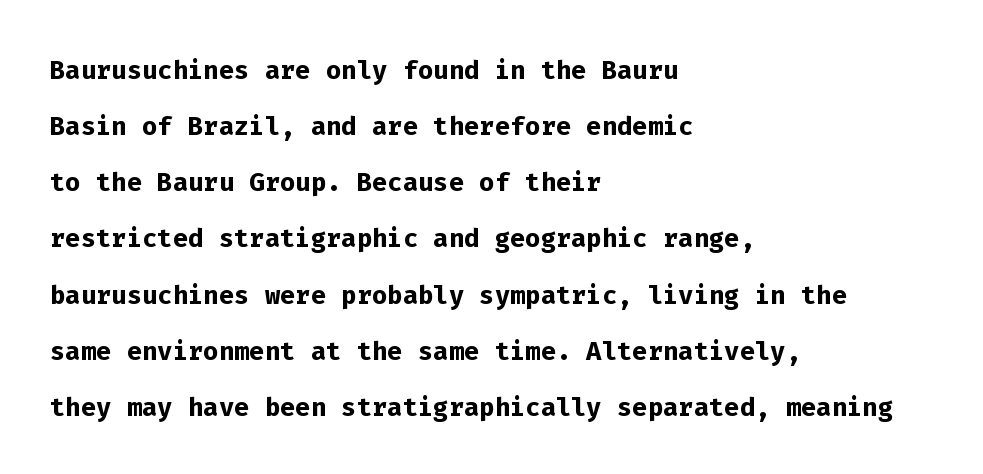
{"serif": "no", "italic": "no", "bold": "yes", "weight": "semibold", "width": "normal", "stroke_contrast": "low", "x_height": "medium", "monospaced": "yes", "underline": "no", "align": "left", "line_spacing": "normal", "line_spacing_ratio": 1.56, "letter_spacing": "normal", "letter_spacing_em": 0.0, "glyph_px": 36}
